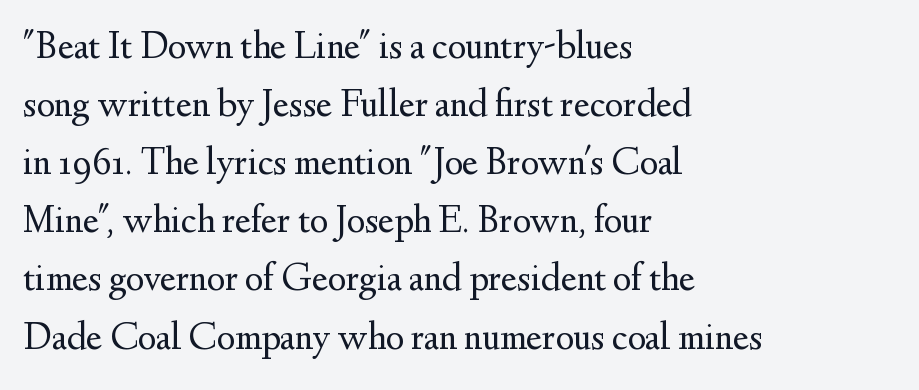
Q: Is the text bold? A: No.
Q: Is the text italic (slanted)? A: No, it is upright.
Q: Is the typeface a serif or a sans-serif typeface? A: Serif.
Q: Is the text underlined? A: No.
Q: How is the paragraph aligned? A: Left-aligned.
Q: Is the spacing between letters normal or unusually wide? A: Normal.
Q: Is the spacing between lines tight, normal or loose? A: Normal.
Q: Width (condensed, normal, or wide)? A: Normal.
Q: Stroke contrast? A: Medium.
Q: x-height? A: Small.
Q: Monospaced? A: No.
